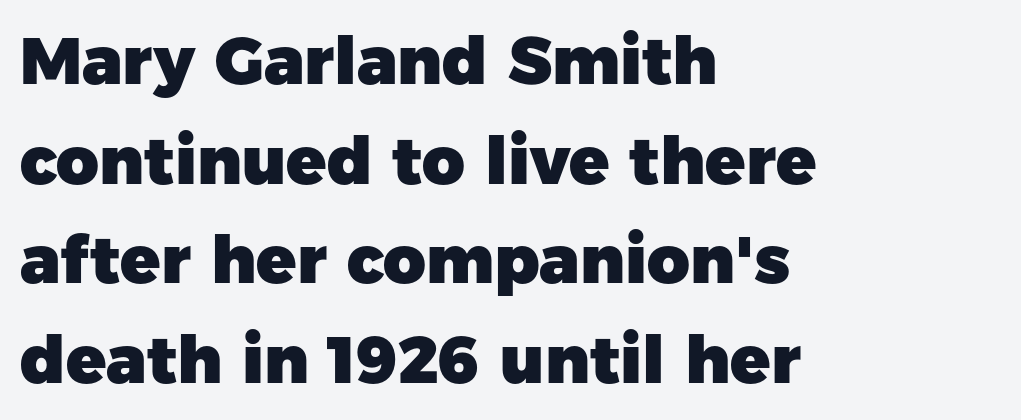
Q: Is the text bold? A: Yes.
Q: Is the text italic (slanted)? A: No, it is upright.
Q: Is the typeface a serif or a sans-serif typeface? A: Sans-serif.
Q: Is the text underlined? A: No.
Q: How is the paragraph aligned? A: Left-aligned.
Q: Is the spacing between letters normal or unusually wide? A: Normal.
Q: Is the spacing between lines tight, normal or loose? A: Normal.
Q: Width (condensed, normal, or wide)? A: Normal.
Q: Stroke contrast? A: Low.
Q: x-height? A: Medium.
Q: Monospaced? A: No.
